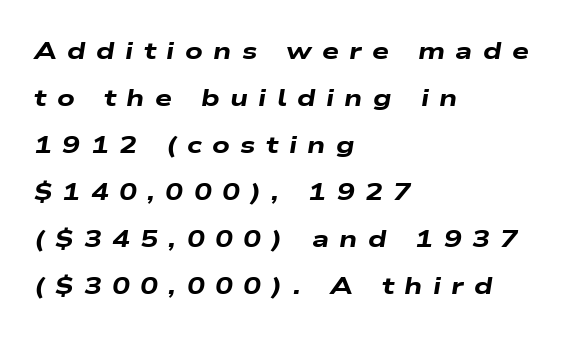
Q: Is the text bold? A: Yes.
Q: Is the text italic (slanted)? A: Yes, it leans right by about 9 degrees.
Q: Is the text underlined? A: No.
Q: How is the paragraph aligned? A: Left-aligned.
Q: Is the spacing between letters normal or unusually wide? A: Unusually wide.
Q: Is the spacing between lines tight, normal or loose? A: Loose.
